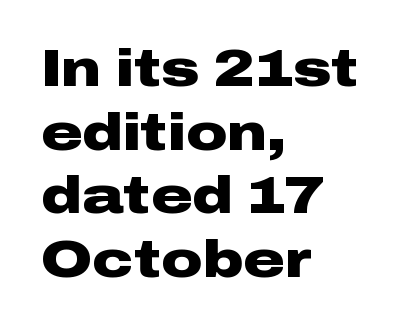
Ascenders rise straight up at ninety degrees. Leftover space on each line is placed entirely after the last word. Check where the strokes stop: nothing finishes them off — pure sans. Quick note: underline off.
